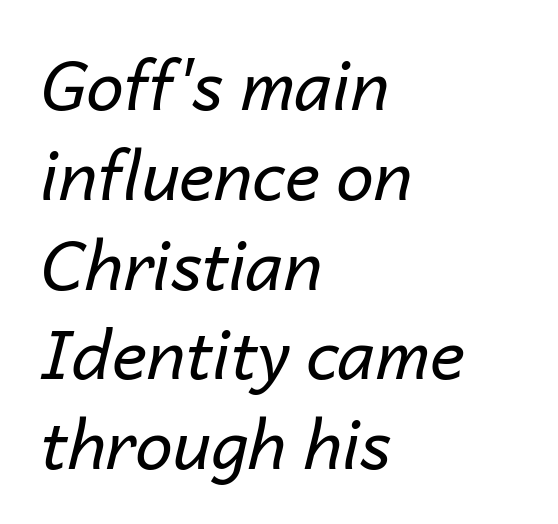
The image shows 67 px regular-weight type, italic (leaning right); set left-aligned, normal line spacing (1.34x), normal letter spacing, not underlined; low stroke contrast and a medium x-height.
